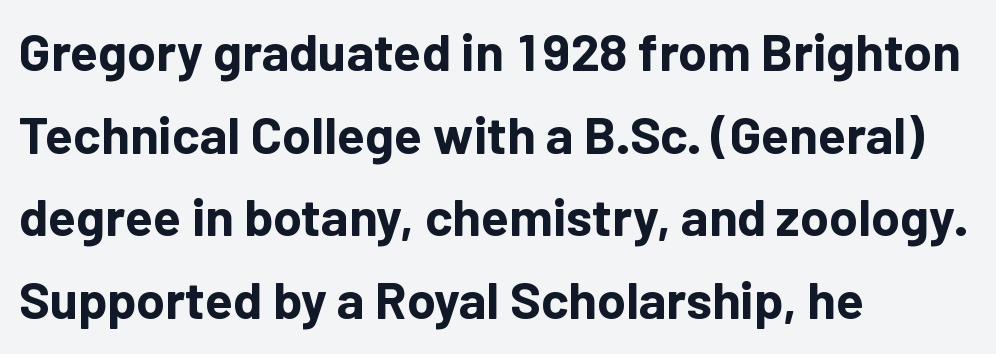
The image shows 52 px bold sans-serif type, upright; set left-aligned, normal line spacing (1.59x), normal letter spacing, not underlined; low stroke contrast and a medium x-height.
